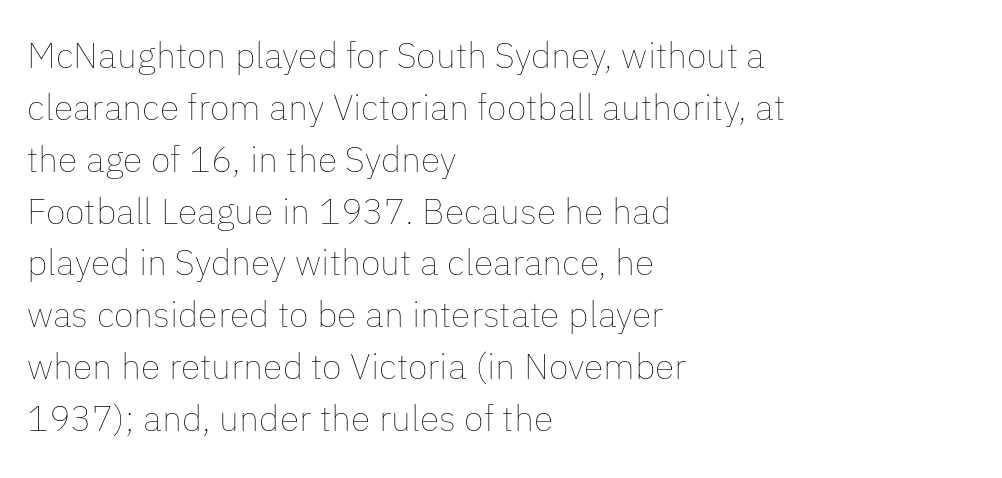
The lettering stays uniformly vertical, giving the passage a roman look. Standard letterfit; no display-style spreading of the glyphs. The weight would be labelled regular, book, light, or lighter still. The passage shown is typed in a proportional face where columns would drift.
